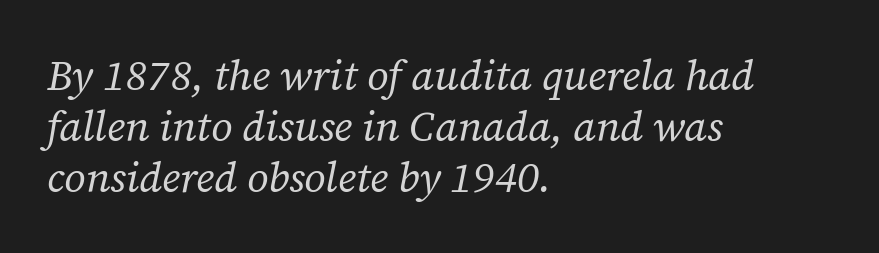
The image shows 42 px regular-weight serif type, italic (leaning right); set left-aligned, line spacing 1.21x, normal letter spacing, not underlined; low stroke contrast and a medium x-height.
